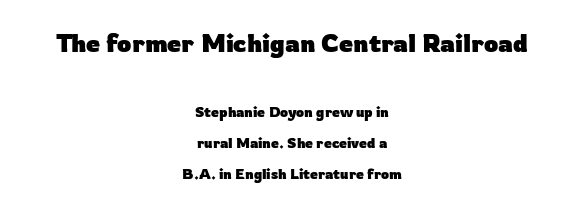
Q: Is the text bold? A: Yes.
Q: Is the text italic (slanted)? A: No, it is upright.
Q: Is the text underlined? A: No.
Q: How is the paragraph aligned? A: Centered.
Q: Is the spacing between letters normal or unusually wide? A: Normal.
Q: Is the spacing between lines tight, normal or loose? A: Loose.
Q: Which block of text is set in a larger size, the first (top) or the second (bottom)? A: The first (top) one.
